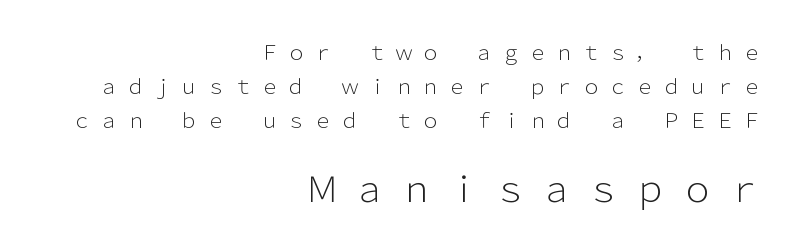
{"serif": "no", "italic": "no", "bold": "no", "weight": "light", "width": "normal", "stroke_contrast": "low", "x_height": "medium", "monospaced": "no", "underline": "no", "align": "right", "line_spacing": "normal", "line_spacing_ratio": 1.69, "letter_spacing": "wide", "letter_spacing_em": 0.34, "larger_block": "second", "size_ratio": 1.75, "glyph_px": 35}
